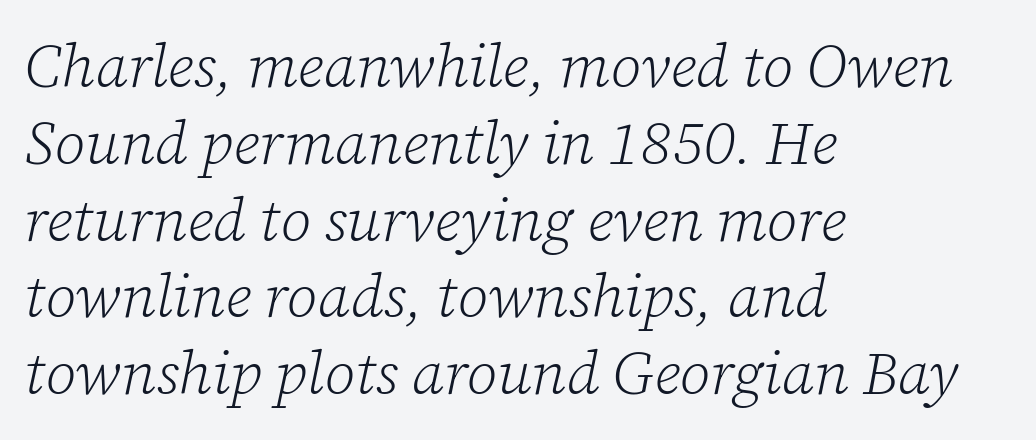
Q: Is the text bold? A: No.
Q: Is the text italic (slanted)? A: Yes, it leans right by about 12 degrees.
Q: Is the typeface a serif or a sans-serif typeface? A: Serif.
Q: Is the text underlined? A: No.
Q: How is the paragraph aligned? A: Left-aligned.
Q: Is the spacing between letters normal or unusually wide? A: Normal.
Q: Is the spacing between lines tight, normal or loose? A: Normal.
Q: Width (condensed, normal, or wide)? A: Normal.
Q: Stroke contrast? A: Low.
Q: x-height? A: Medium.
Q: Monospaced? A: No.
